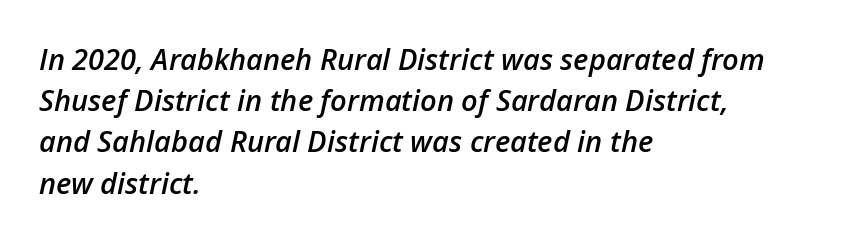
The image shows 29 px semibold type, italic (leaning right); set left-aligned, normal line spacing (1.42x), normal letter spacing, not underlined; low stroke contrast and a medium x-height.
